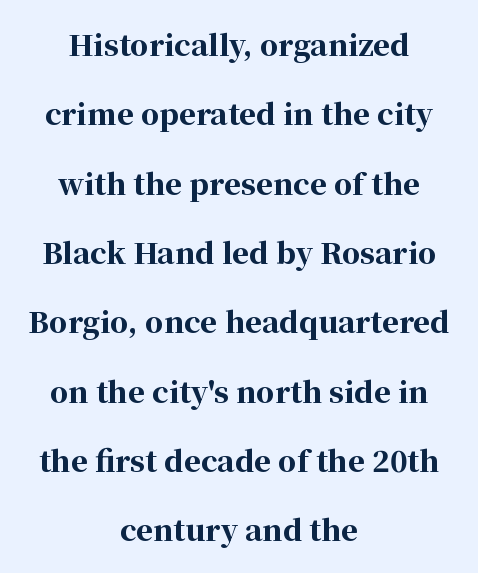
Q: Is the text bold? A: Yes.
Q: Is the text italic (slanted)? A: No, it is upright.
Q: Is the typeface a serif or a sans-serif typeface? A: Serif.
Q: Is the text underlined? A: No.
Q: How is the paragraph aligned? A: Centered.
Q: Is the spacing between letters normal or unusually wide? A: Normal.
Q: Is the spacing between lines tight, normal or loose? A: Loose.
Q: Width (condensed, normal, or wide)? A: Normal.
Q: Stroke contrast? A: High.
Q: x-height? A: Medium.
Q: Monospaced? A: No.
